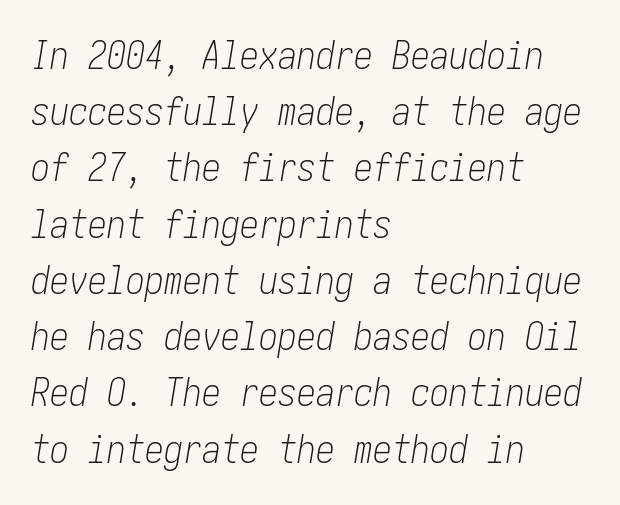
Compared with a typical body face, this is equally light or lighter still. Spacing between characters is what you'd get straight out of the box. The whole block is typeset with a tilt. Compared with a centered layout, this one pins lines to the left instead. If you measured baseline to baseline, you'd find a middling distance. Nobody drew a line under any word here.
